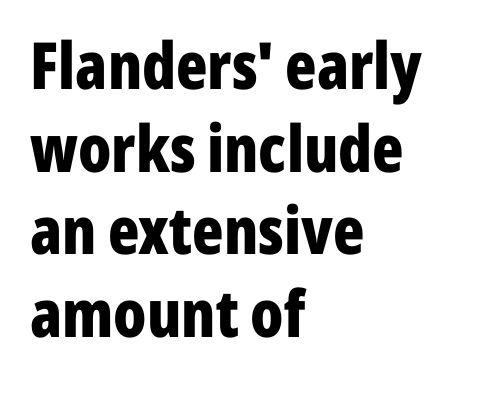
{"serif": "no", "italic": "no", "bold": "yes", "weight": "bold", "width": "condensed", "stroke_contrast": "low", "x_height": "medium", "monospaced": "no", "underline": "no", "align": "left", "line_spacing": "normal", "line_spacing_ratio": 1.27, "letter_spacing": "normal", "letter_spacing_em": 0.0, "glyph_px": 65}
